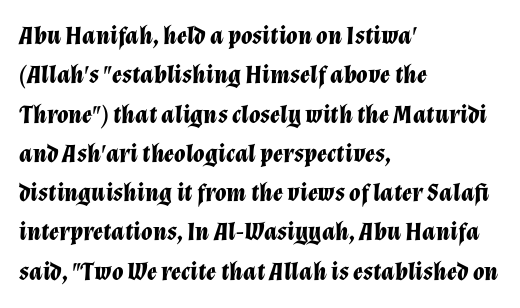
Notice how thick the strokes are: this is what a full bold looks like. Descenders are the only things crossing below the line. The rendering applies a slant to the glyphs. The ragged edge is on the right, which tells us the setting is flush left.
